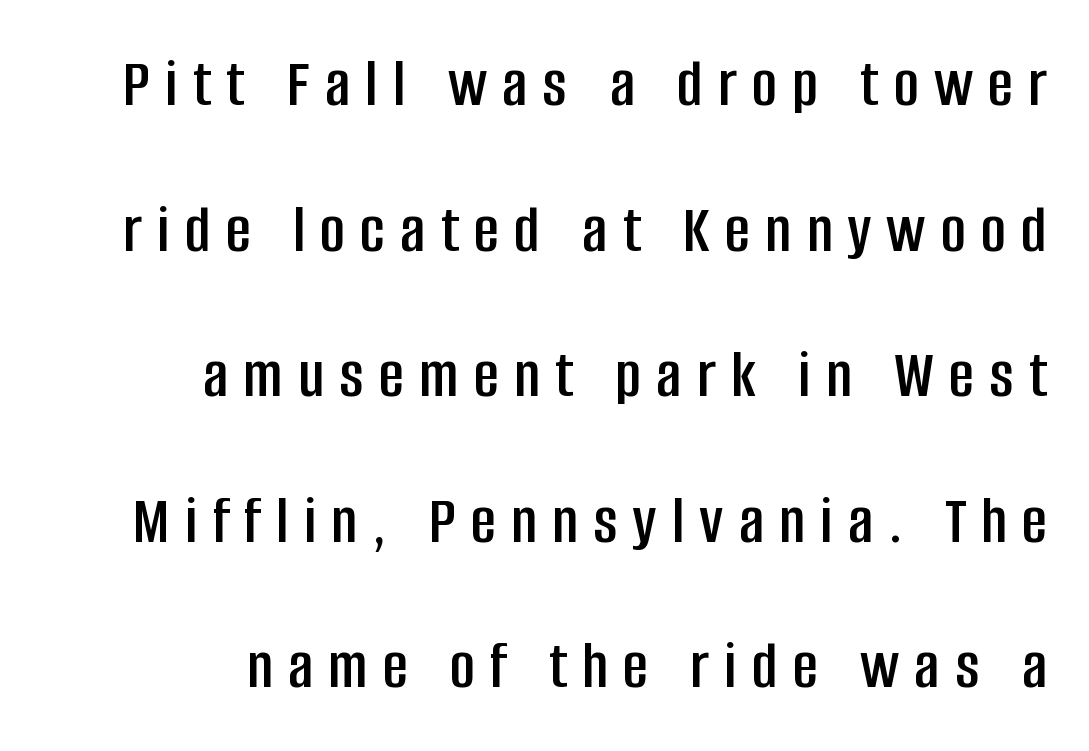
The image shows 69 px condensed sans-serif type, upright; set right-aligned, loose line spacing (2.11x), unusually wide letter spacing (+0.22 em), not underlined; low stroke contrast and a large x-height.
